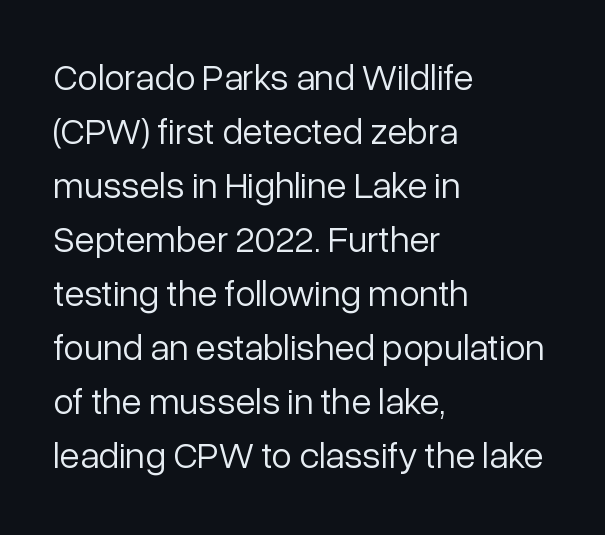
Normally led — the rows are evenly, conventionally spaced. Varying glyph widths throughout — classic text-font behaviour. The ragged edge is on the right, which tells us the setting is flush left. The characters display no serif detailing; their extremities are plain. Weight: not bold — regular or lighter. Posture: straight, roman, zero tilt.
